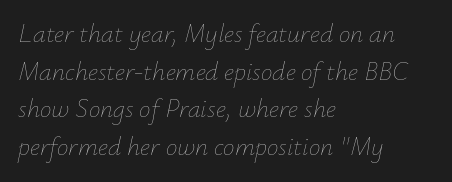
{"italic": "yes", "lean": "right", "slant_degrees": 12, "bold": "no", "underline": "no", "align": "left", "line_spacing": "normal", "line_spacing_ratio": 1.45, "letter_spacing": "normal", "letter_spacing_em": 0.0, "glyph_px": 26}
